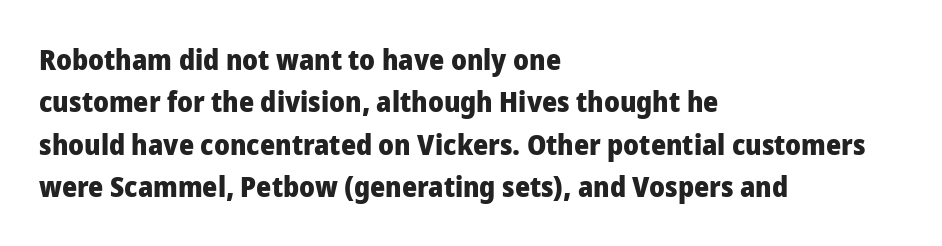
Q: Is the text bold? A: Yes.
Q: Is the text italic (slanted)? A: No, it is upright.
Q: Is the typeface a serif or a sans-serif typeface? A: Sans-serif.
Q: Is the text underlined? A: No.
Q: How is the paragraph aligned? A: Left-aligned.
Q: Is the spacing between letters normal or unusually wide? A: Normal.
Q: Is the spacing between lines tight, normal or loose? A: Normal.
Q: Width (condensed, normal, or wide)? A: Normal.
Q: Stroke contrast? A: Low.
Q: x-height? A: Medium.
Q: Monospaced? A: No.
